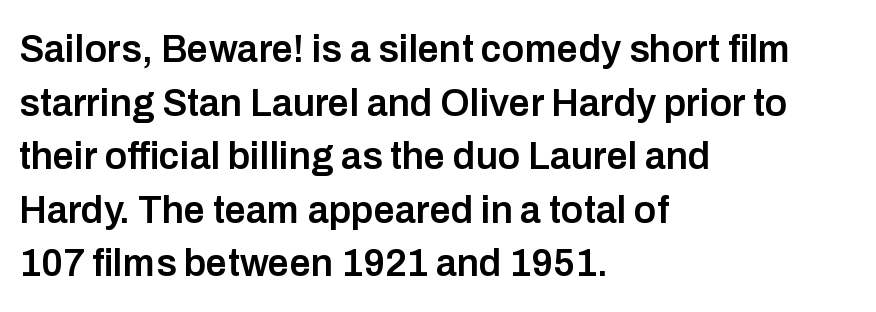
Q: Is the text bold? A: Semi-bold.
Q: Is the text italic (slanted)? A: No, it is upright.
Q: Is the typeface a serif or a sans-serif typeface? A: Sans-serif.
Q: Is the text underlined? A: No.
Q: How is the paragraph aligned? A: Left-aligned.
Q: Is the spacing between letters normal or unusually wide? A: Normal.
Q: Is the spacing between lines tight, normal or loose? A: Normal.
Q: Width (condensed, normal, or wide)? A: Normal.
Q: Stroke contrast? A: Low.
Q: x-height? A: Medium.
Q: Monospaced? A: No.
